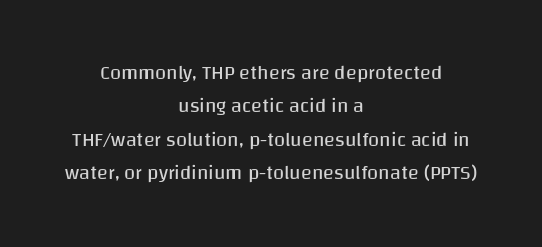
{"italic": "no", "bold": "no", "underline": "no", "align": "center", "line_spacing": "normal", "line_spacing_ratio": 1.67, "letter_spacing": "normal", "letter_spacing_em": 0.0, "glyph_px": 20}
